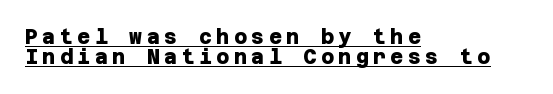
The image shows 20 px bold type; set left-aligned, tight line spacing (1.0x), unusually wide letter spacing (+0.22 em), underlined.
